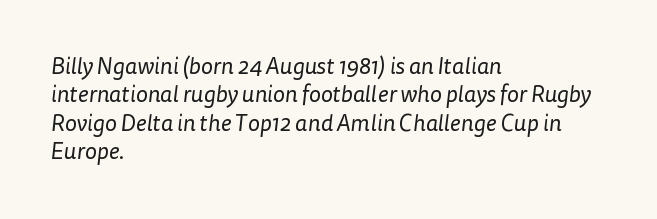
{"bold": "no", "underline": "no", "align": "left", "line_spacing_ratio": 1.23, "letter_spacing": "normal", "letter_spacing_em": 0.0, "glyph_px": 23}
